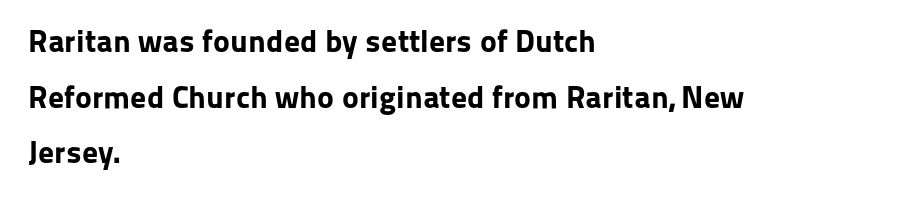
Q: Is the text bold? A: Yes.
Q: Is the text italic (slanted)? A: No, it is upright.
Q: Is the typeface a serif or a sans-serif typeface? A: Sans-serif.
Q: Is the text underlined? A: No.
Q: How is the paragraph aligned? A: Left-aligned.
Q: Is the spacing between letters normal or unusually wide? A: Normal.
Q: Width (condensed, normal, or wide)? A: Normal.
Q: Stroke contrast? A: Low.
Q: x-height? A: Medium.
Q: Monospaced? A: No.
